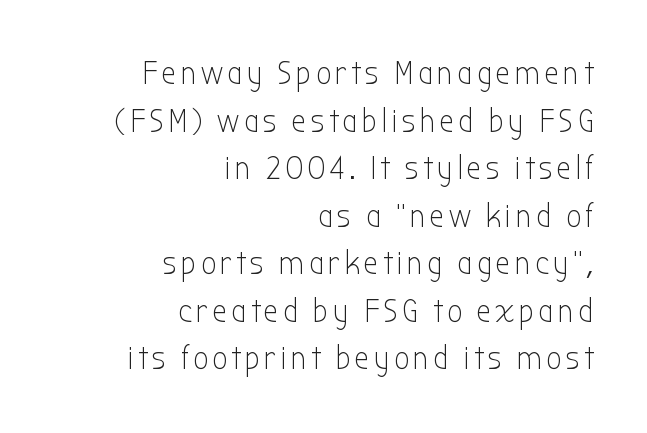
Q: Is the text bold? A: No.
Q: Is the text italic (slanted)? A: No, it is upright.
Q: Is the typeface a serif or a sans-serif typeface? A: Sans-serif.
Q: Is the text underlined? A: No.
Q: How is the paragraph aligned? A: Right-aligned.
Q: Is the spacing between lines tight, normal or loose? A: Normal.
Q: Width (condensed, normal, or wide)? A: Condensed.
Q: Stroke contrast? A: Low.
Q: x-height? A: Medium.
Q: Monospaced? A: No.
